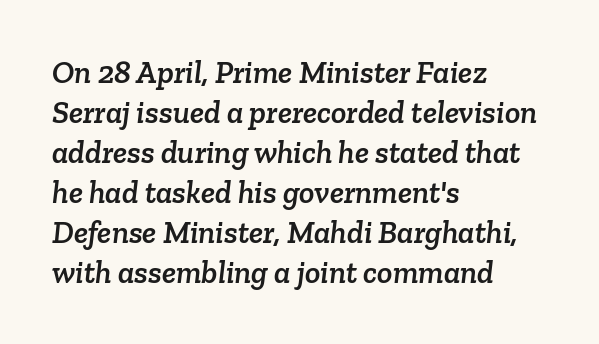
The space between consecutive lines is moderate. Are there feet on the stems? There are — it's a serif. Think of a printed novel: that variable character pitch is what you see here. If you drew a ruler down the left edge, every line would touch it. No extra tracking has been applied to these lines.
